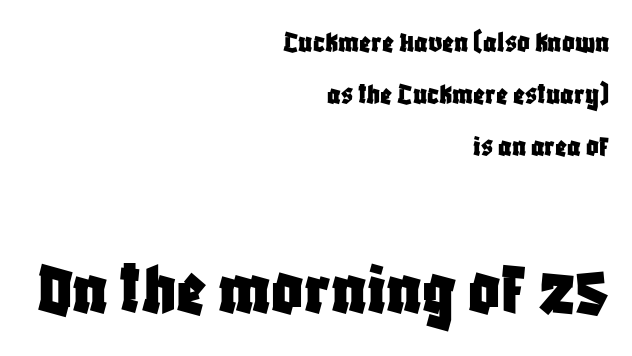
Q: Is the text italic (slanted)? A: No, it is upright.
Q: Is the typeface a serif or a sans-serif typeface? A: Sans-serif.
Q: Is the text underlined? A: No.
Q: How is the paragraph aligned? A: Right-aligned.
Q: Is the spacing between letters normal or unusually wide? A: Normal.
Q: Is the spacing between lines tight, normal or loose? A: Normal.
Q: Which block of text is set in a larger size, the first (top) or the second (bottom)? A: The second (bottom) one.
Q: Width (condensed, normal, or wide)? A: Condensed.
Q: Stroke contrast? A: Low.
Q: x-height? A: Large.
Q: Monospaced? A: No.
